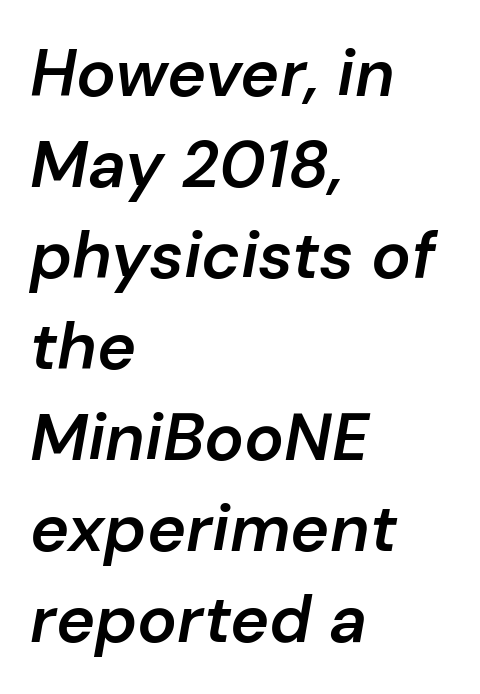
If you drew a line through each stem, it would be angled. The letters advance in unequal steps, a hallmark of proportional type. Each new line begins a customary step beneath the previous one. Does the weight exceed regular? Yes, but only to semibold. A bare baseline throughout the passage. The rag falls on the right side of this text block.
